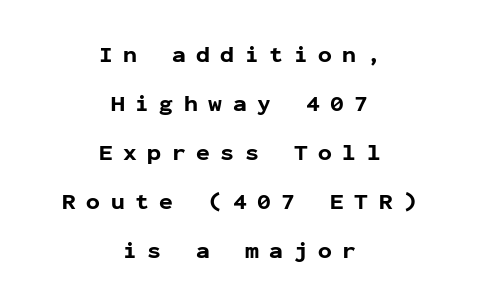
The image shows 23 px bold type, upright; set centered, loose line spacing (2.13x), unusually wide letter spacing (+0.46 em), not underlined.
